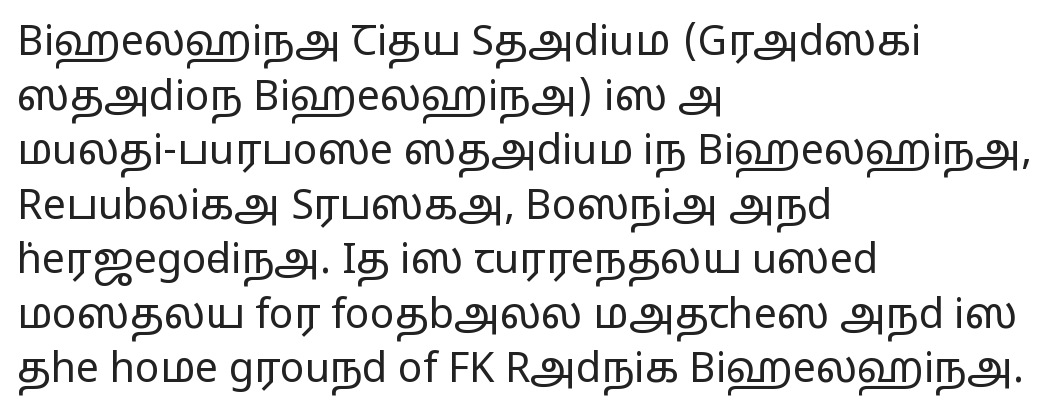
The image shows 41 px regular-weight, wide sans-serif type, upright; set left-aligned, normal line spacing (1.33x), normal letter spacing, not underlined; low stroke contrast and a medium x-height.
